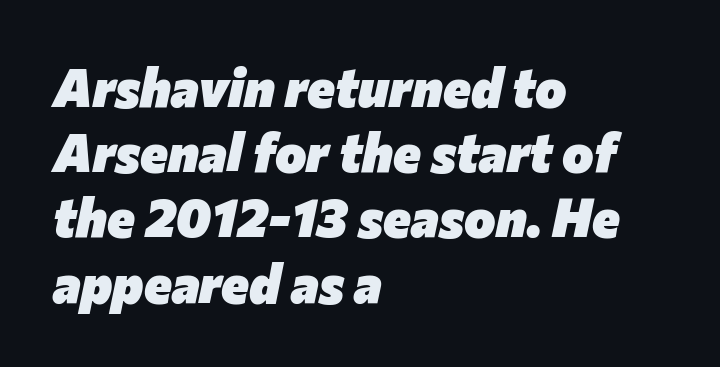
Q: Is the text bold? A: Yes.
Q: Is the text italic (slanted)? A: Yes, it leans right by about 12 degrees.
Q: Is the text underlined? A: No.
Q: How is the paragraph aligned? A: Left-aligned.
Q: Is the spacing between letters normal or unusually wide? A: Normal.
Q: Width (condensed, normal, or wide)? A: Normal.
Q: Stroke contrast? A: Low.
Q: x-height? A: Medium.
Q: Monospaced? A: No.
